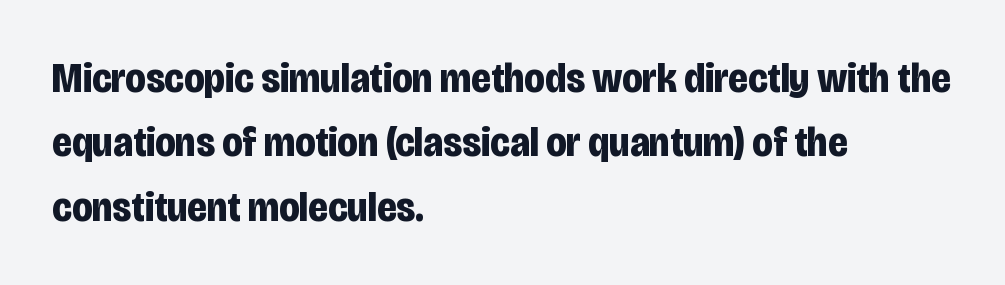
{"serif": "no", "italic": "no", "bold": "yes", "weight": "bold", "width": "condensed", "stroke_contrast": "low", "x_height": "large", "monospaced": "no", "underline": "no", "align": "left", "line_spacing": "normal", "line_spacing_ratio": 1.53, "letter_spacing": "normal", "letter_spacing_em": 0.0, "glyph_px": 42}
